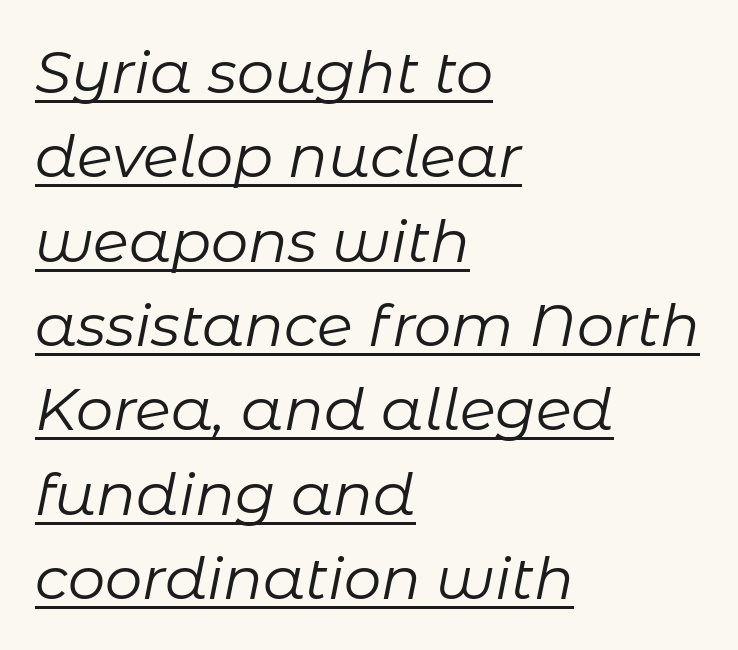
Q: Is the text bold? A: No.
Q: Is the text italic (slanted)? A: Yes, it leans right by about 11 degrees.
Q: Is the text underlined? A: Yes.
Q: How is the paragraph aligned? A: Left-aligned.
Q: Is the spacing between letters normal or unusually wide? A: Normal.
Q: Is the spacing between lines tight, normal or loose? A: Normal.
Q: Width (condensed, normal, or wide)? A: Normal.
Q: Stroke contrast? A: Low.
Q: x-height? A: Medium.
Q: Monospaced? A: No.
